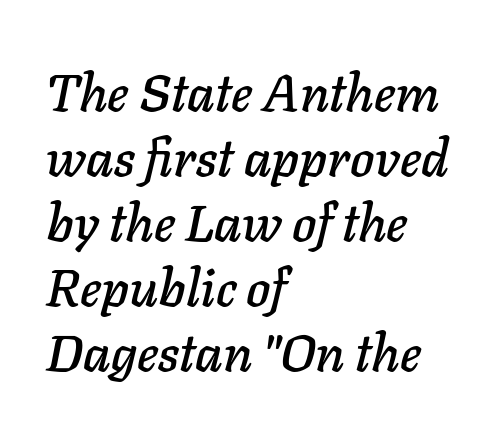
{"italic": "yes", "lean": "right", "slant_degrees": 11, "width": "normal", "stroke_contrast": "low", "x_height": "medium", "monospaced": "no", "underline": "no", "align": "left", "line_spacing": "normal", "line_spacing_ratio": 1.25, "letter_spacing": "normal", "letter_spacing_em": 0.0, "glyph_px": 52}
